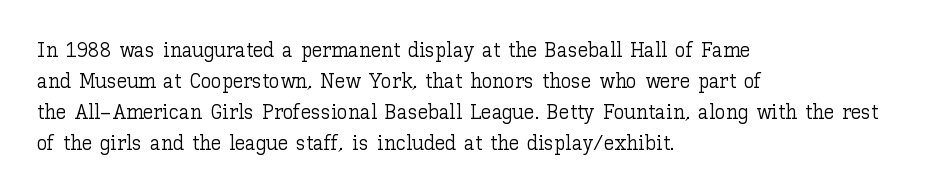
Q: Is the text bold? A: No.
Q: Is the text italic (slanted)? A: No, it is upright.
Q: Is the text underlined? A: No.
Q: How is the paragraph aligned? A: Left-aligned.
Q: Is the spacing between letters normal or unusually wide? A: Normal.
Q: Is the spacing between lines tight, normal or loose? A: Normal.
